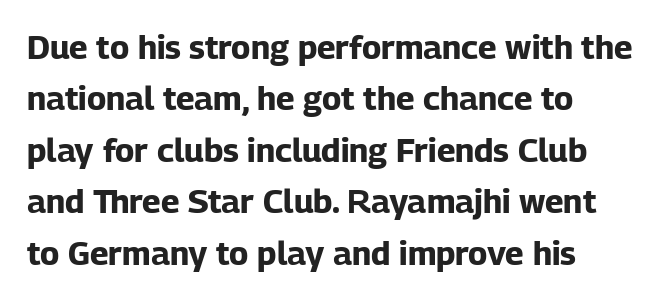
Q: Is the text bold? A: Yes.
Q: Is the text italic (slanted)? A: No, it is upright.
Q: Is the typeface a serif or a sans-serif typeface? A: Sans-serif.
Q: Is the text underlined? A: No.
Q: How is the paragraph aligned? A: Left-aligned.
Q: Is the spacing between letters normal or unusually wide? A: Normal.
Q: Is the spacing between lines tight, normal or loose? A: Normal.
Q: Width (condensed, normal, or wide)? A: Normal.
Q: Stroke contrast? A: Low.
Q: x-height? A: Medium.
Q: Monospaced? A: No.
